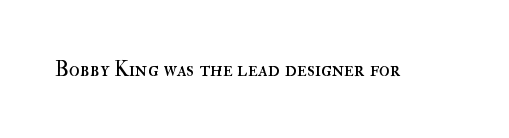
Q: Is the text bold? A: No.
Q: Is the text italic (slanted)? A: No, it is upright.
Q: Is the text underlined? A: No.
Q: Is the spacing between letters normal or unusually wide? A: Normal.
